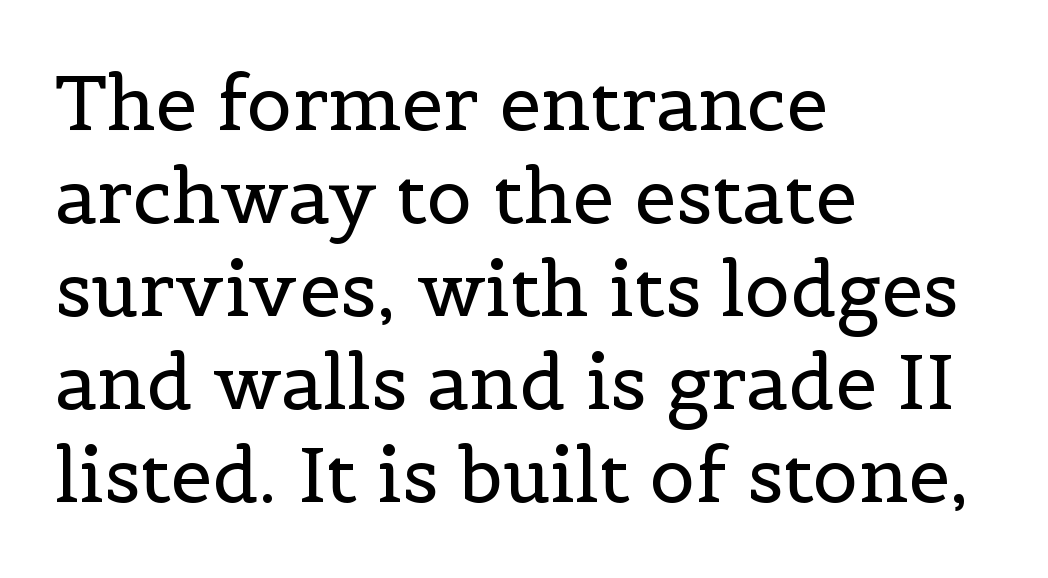
{"serif": "yes", "italic": "no", "bold": "no", "weight": "regular", "width": "normal", "x_height": "medium", "monospaced": "no", "underline": "no", "align": "left", "line_spacing_ratio": 1.24, "letter_spacing": "normal", "letter_spacing_em": 0.0, "glyph_px": 75}
